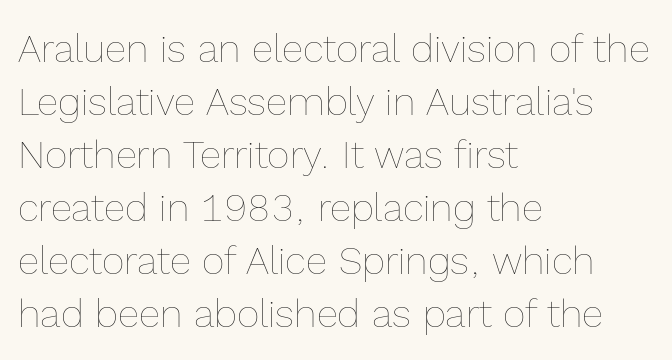
{"italic": "no", "bold": "no", "weight": "thin", "width": "normal", "x_height": "medium", "monospaced": "no", "underline": "no", "align": "left", "line_spacing": "normal", "line_spacing_ratio": 1.36, "letter_spacing": "normal", "letter_spacing_em": 0.0, "glyph_px": 39}
